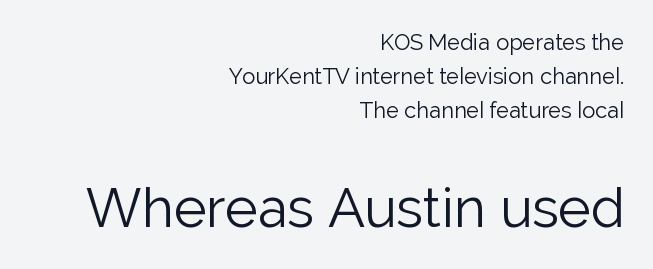
The image shows 55 px light sans-serif type, upright; set right-aligned, normal line spacing (1.54x), normal letter spacing, not underlined; the second (bottom) block is 2.5x larger; low stroke contrast and a medium x-height.
